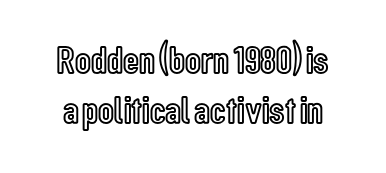
Q: Is the text italic (slanted)? A: No, it is upright.
Q: Is the text underlined? A: No.
Q: Is the spacing between letters normal or unusually wide? A: Normal.
Q: Is the spacing between lines tight, normal or loose? A: Normal.
Q: Width (condensed, normal, or wide)? A: Condensed.
Q: x-height? A: Medium.
Q: Monospaced? A: No.
